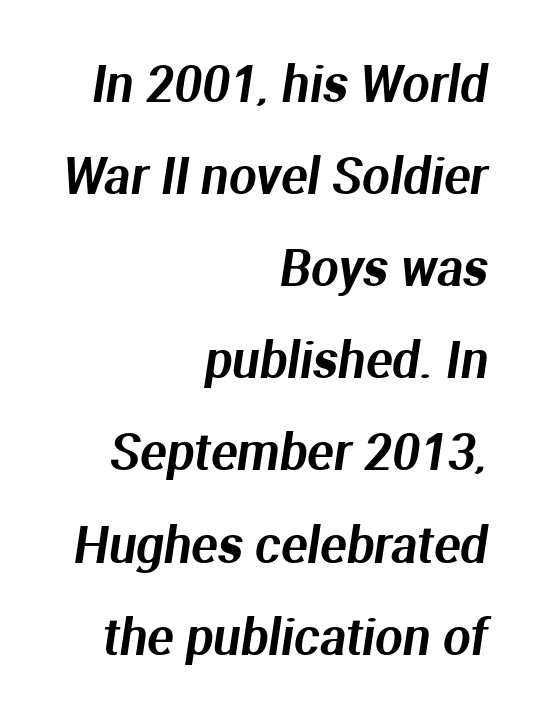
Q: Is the typeface a serif or a sans-serif typeface? A: Sans-serif.
Q: Is the text underlined? A: No.
Q: How is the paragraph aligned? A: Right-aligned.
Q: Is the spacing between letters normal or unusually wide? A: Normal.
Q: Width (condensed, normal, or wide)? A: Normal.
Q: Stroke contrast? A: Medium.
Q: x-height? A: Medium.
Q: Monospaced? A: No.
